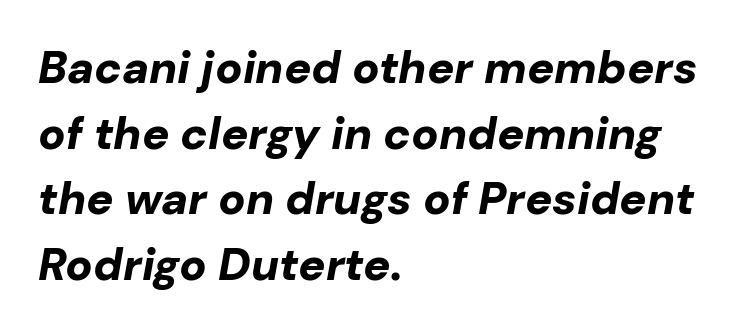
{"italic": "yes", "lean": "right", "slant_degrees": 10, "bold": "yes", "weight": "bold", "width": "normal", "stroke_contrast": "low", "x_height": "medium", "monospaced": "no", "underline": "no", "align": "left", "line_spacing": "normal", "line_spacing_ratio": 1.46, "letter_spacing": "normal", "letter_spacing_em": 0.0, "glyph_px": 45}
